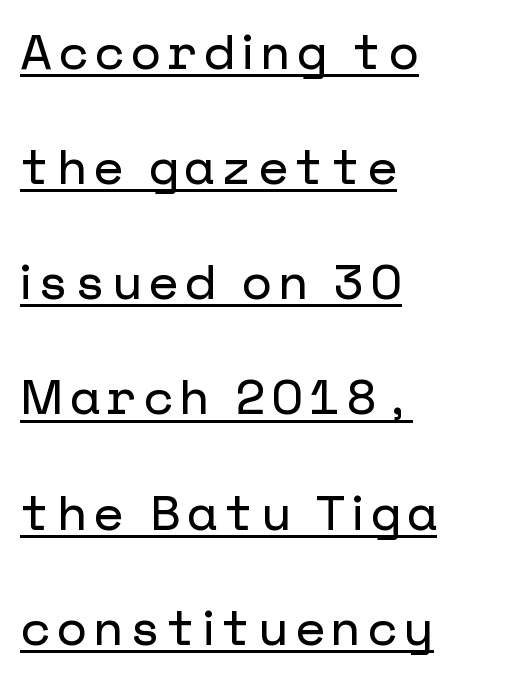
A great deal of white space separates one row of letters from the next. In CSS terms this would be text-align: left. The text was rendered using a sans face with plain stroke endings. Caption: lettering with a line underneath. No italicization has been applied; the sample stays upright.
